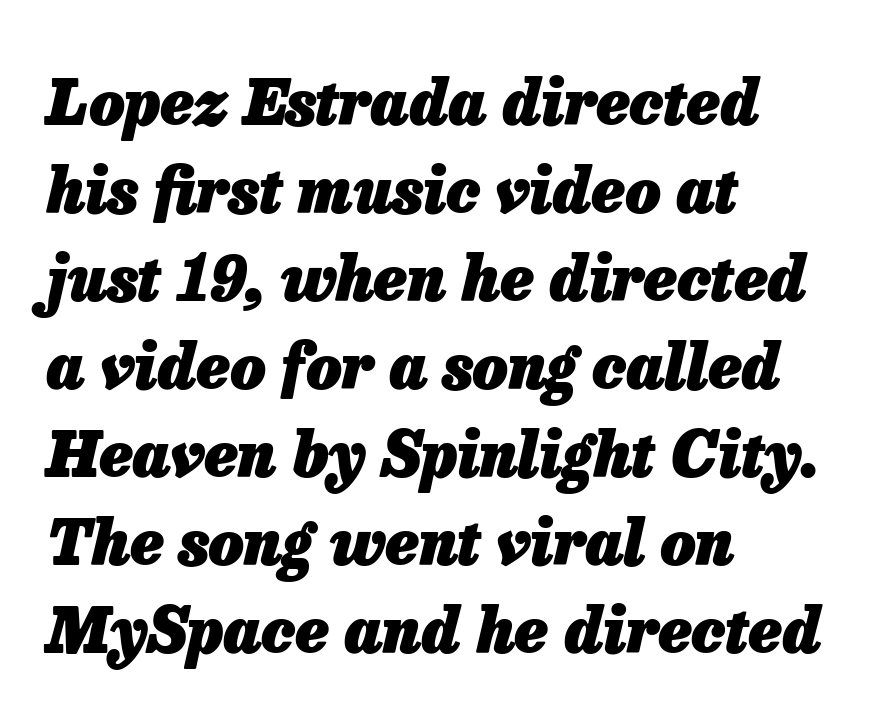
Rows of type keep a routine distance in the vertical direction. Typographic density is high because the face is bold. This rendering features lettering with no underline. The gaps between neighbouring characters are ordinary and unremarkable. These lines are rendered in a variable-pitch font. Characters are canted at an angle relative to the baseline's perpendicular.
